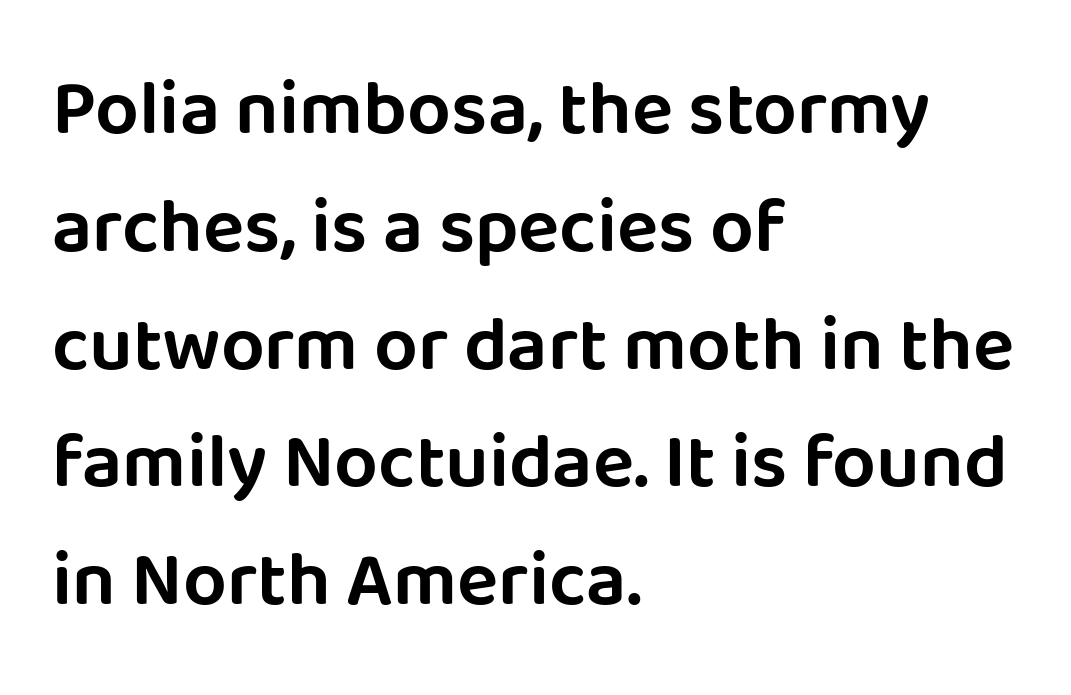
Q: Is the text italic (slanted)? A: No, it is upright.
Q: Is the typeface a serif or a sans-serif typeface? A: Sans-serif.
Q: Is the text underlined? A: No.
Q: How is the paragraph aligned? A: Left-aligned.
Q: Is the spacing between letters normal or unusually wide? A: Normal.
Q: Is the spacing between lines tight, normal or loose? A: Normal.
Q: Width (condensed, normal, or wide)? A: Normal.
Q: Stroke contrast? A: Low.
Q: x-height? A: Large.
Q: Monospaced? A: No.
